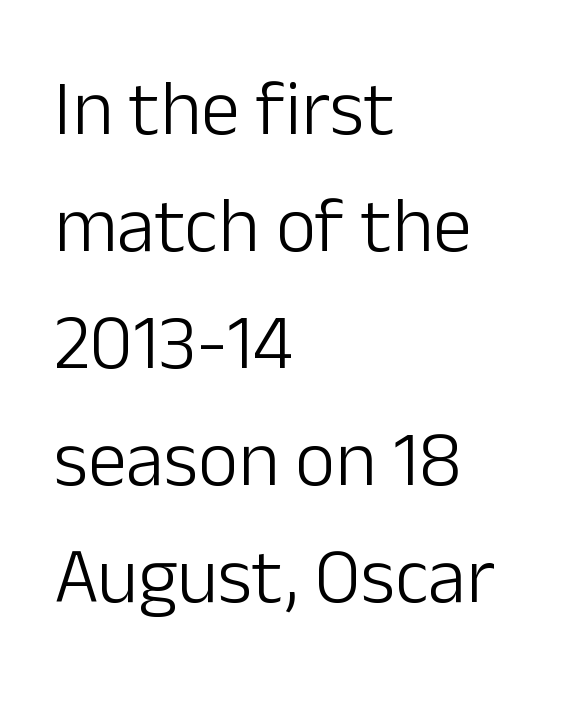
Rows of type keep a routine distance in the vertical direction. Is this a sans? Yes — the strokes have no serifs. Spacing between characters is what you'd get straight out of the box. Each line starts at the same left margin while the right side varies.
